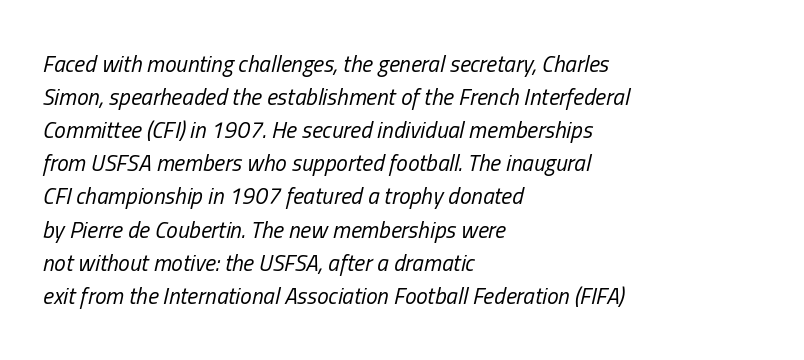
Q: Is the text bold? A: No.
Q: Is the text italic (slanted)? A: Yes, it leans right by about 13 degrees.
Q: Is the text underlined? A: No.
Q: How is the paragraph aligned? A: Left-aligned.
Q: Is the spacing between letters normal or unusually wide? A: Normal.
Q: Is the spacing between lines tight, normal or loose? A: Normal.
